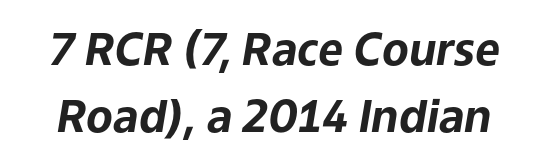
Varying glyph widths throughout — classic text-font behaviour. Slant detected: the letters are inclined. Thick stems and heavy bowls — unmistakably bold. Is the letter spacing exaggerated? No — it looks like the ordinary default. The zone under the glyphs is completely vacant. The block of text has a typical density, with ordinary space between rows.
